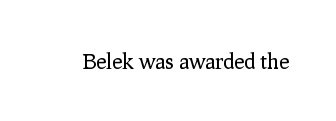
Q: Is the text bold? A: No.
Q: Is the text italic (slanted)? A: No, it is upright.
Q: Is the text underlined? A: No.
Q: Is the spacing between letters normal or unusually wide? A: Normal.
